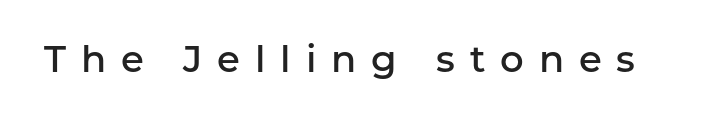
Only glyphs here, with clear space below each row. The passage shown is semibold, sitting just below true bold. Do the letters lean? They stand straight. Character widths vary here, with narrow letters taking less room than wide ones. The tracking jumps out immediately: characters are airy and widely separated.
